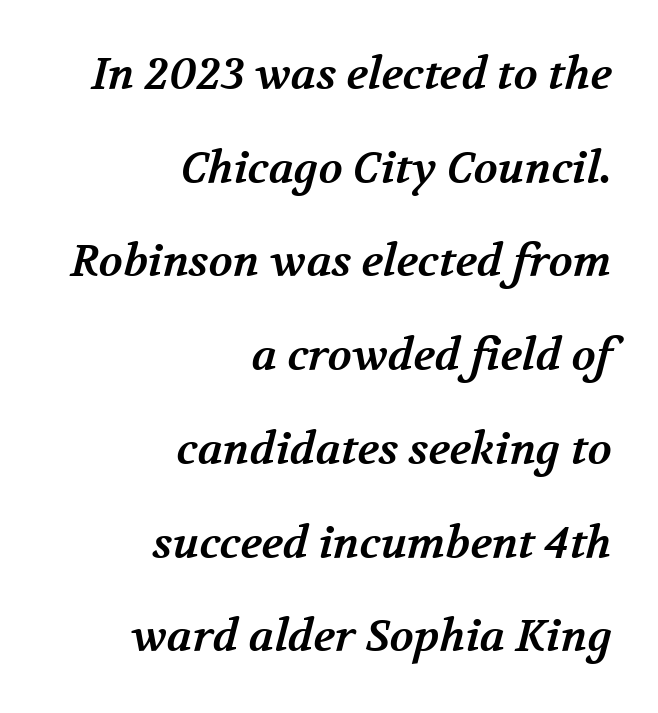
{"serif": "yes", "bold": "yes", "weight": "bold", "width": "normal", "stroke_contrast": "medium", "x_height": "medium", "monospaced": "no", "underline": "no", "align": "right", "line_spacing": "loose", "line_spacing_ratio": 2.13, "letter_spacing": "normal", "letter_spacing_em": 0.0, "glyph_px": 44}
